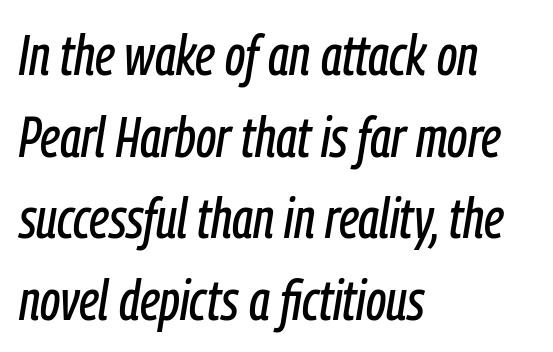
The image shows 57 px condensed type, italic (leaning right); set left-aligned, normal line spacing (1.43x), normal letter spacing, not underlined; low stroke contrast and a medium x-height.
